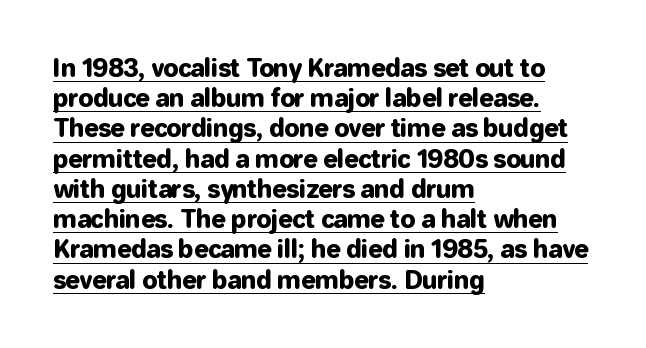
The image shows 24 px text type, upright; set left-aligned, normal line spacing (1.26x), normal letter spacing, underlined.
